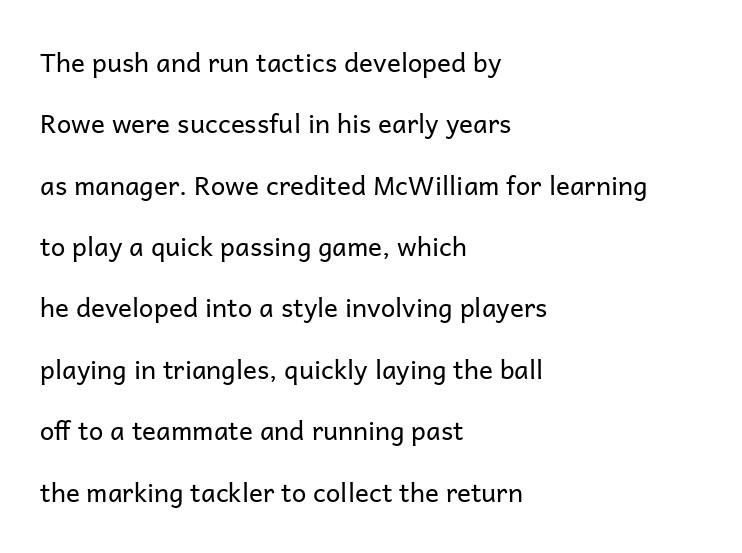
Q: Is the text bold? A: No.
Q: Is the text italic (slanted)? A: No, it is upright.
Q: Is the text underlined? A: No.
Q: How is the paragraph aligned? A: Left-aligned.
Q: Is the spacing between letters normal or unusually wide? A: Normal.
Q: Is the spacing between lines tight, normal or loose? A: Loose.
